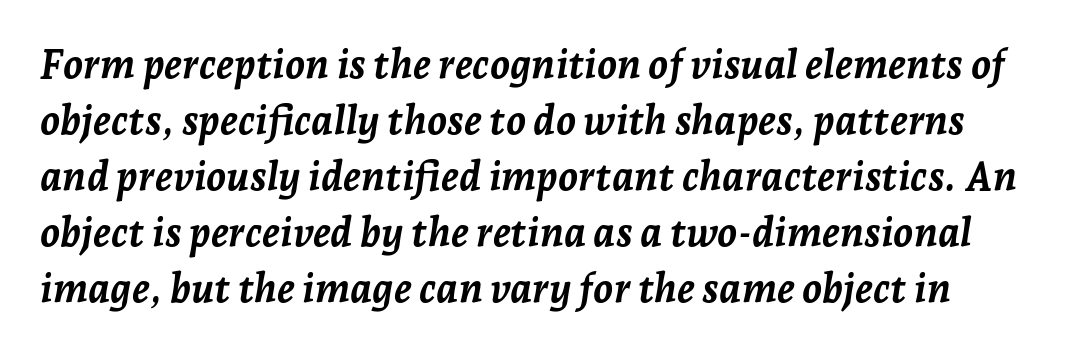
The passage shown is not underscored anywhere. Italic? Definitely — the glyphs are oblique. These lines are rendered in a variable-pitch font. The rendering uses a bold face; every stroke is thick and dark.
